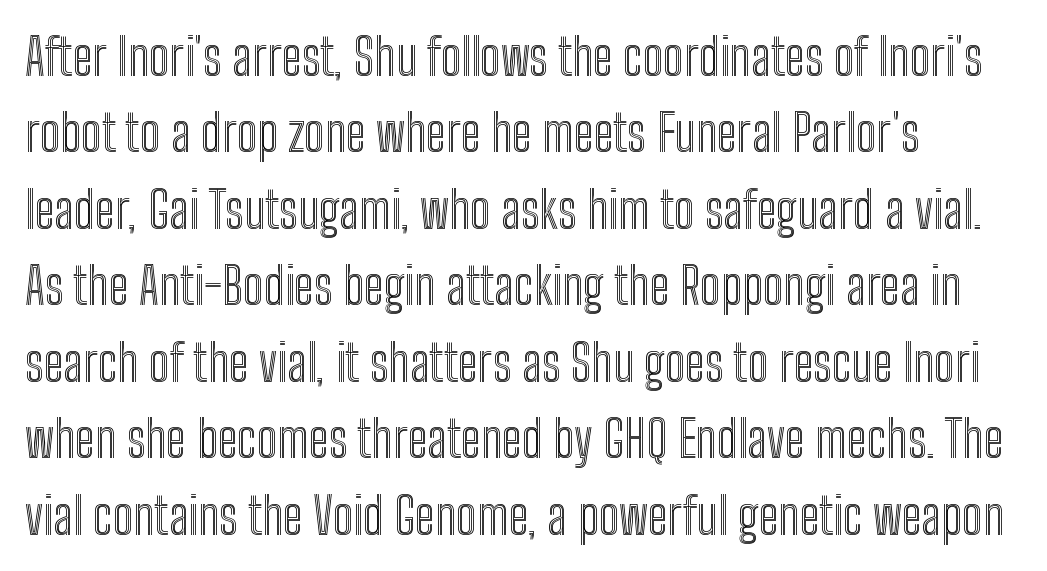
Is there much room between lines? A standard amount, neither cramped nor airy. Unmarked baselines from the first word to the last. The passage shown is typed in a proportional face where columns would drift. Casual observation: everything's shoved over to the left. How are the letters spaced? Ordinarily, with no added tracking. The lettering stays uniformly vertical, giving the passage a roman look.
